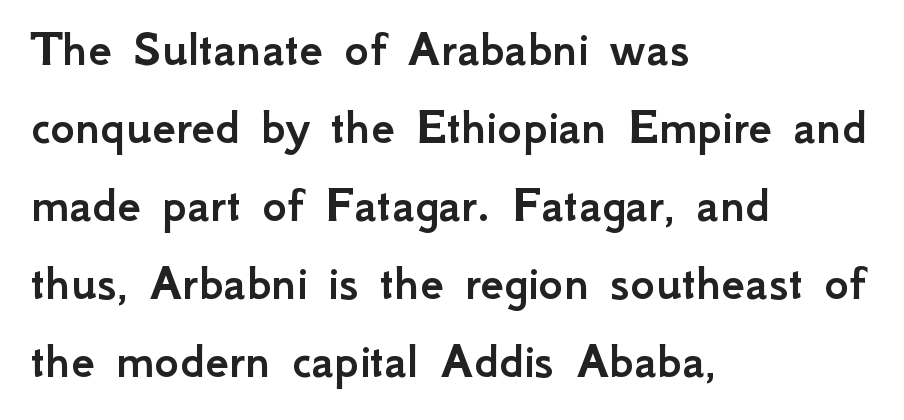
The image shows 53 px sans-serif type, upright; set left-aligned, normal line spacing (1.47x), normal letter spacing, not underlined; low stroke contrast and a small x-height.
